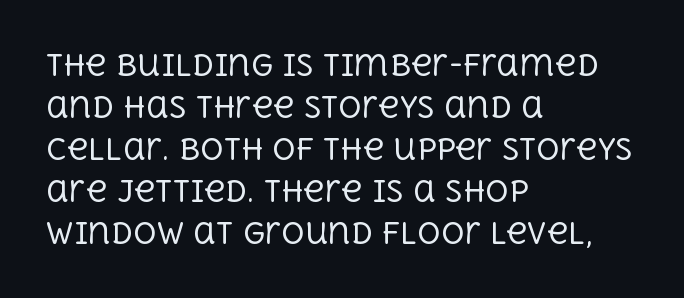
{"serif": "yes", "italic": "no", "bold": "no", "weight": "regular", "width": "normal", "x_height": "large", "monospaced": "no", "underline": "no", "align": "left", "line_spacing": "normal", "line_spacing_ratio": 1.45, "letter_spacing": "normal", "letter_spacing_em": 0.0, "glyph_px": 29}
